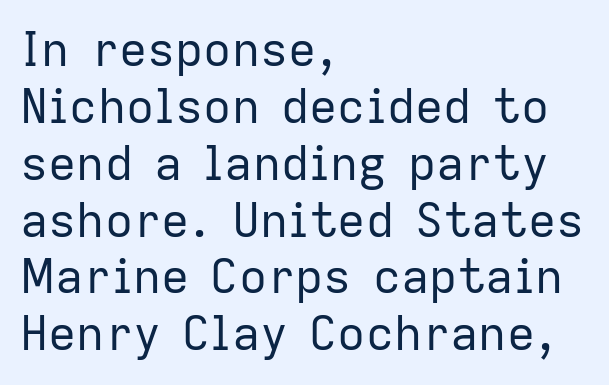
The image shows 47 px regular-weight sans-serif type, upright; set left-aligned, line spacing 1.21x, normal letter spacing, not underlined; low stroke contrast and a medium x-height.
